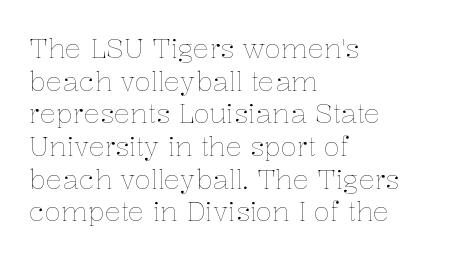
Q: Is the text bold? A: No.
Q: Is the text italic (slanted)? A: No, it is upright.
Q: Is the text underlined? A: No.
Q: How is the paragraph aligned? A: Left-aligned.
Q: Is the spacing between letters normal or unusually wide? A: Normal.
